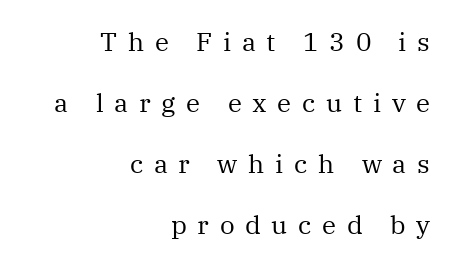
Glyph-to-glyph distance is far greater than everyday printed text. Quick note: not italic, upright. The leading is generous, giving the passage an open texture. One-word summary of the alignment: right.
